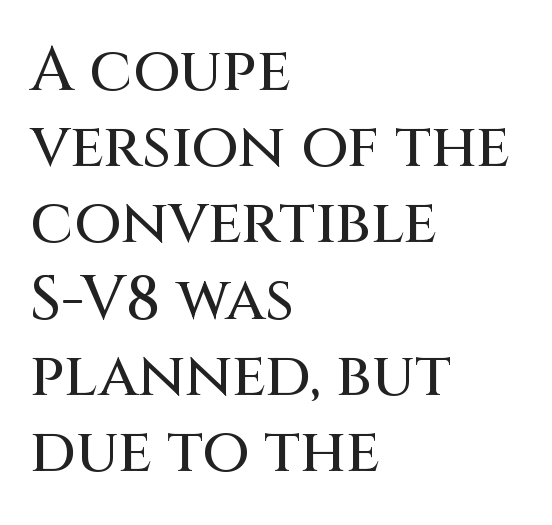
The image shows 61 px sans-serif type, upright; set left-aligned, normal line spacing (1.25x), normal letter spacing, not underlined; medium stroke contrast and a large x-height.
